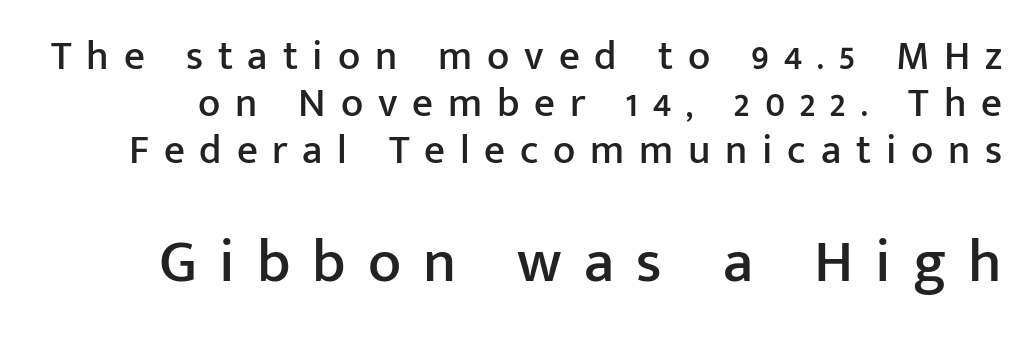
Q: Is the text italic (slanted)? A: No, it is upright.
Q: Is the typeface a serif or a sans-serif typeface? A: Sans-serif.
Q: Is the text underlined? A: No.
Q: Is the spacing between letters normal or unusually wide? A: Unusually wide.
Q: Is the spacing between lines tight, normal or loose? A: Tight.
Q: Which block of text is set in a larger size, the first (top) or the second (bottom)? A: The second (bottom) one.
Q: Width (condensed, normal, or wide)? A: Normal.
Q: Stroke contrast? A: Low.
Q: x-height? A: Medium.
Q: Monospaced? A: No.
